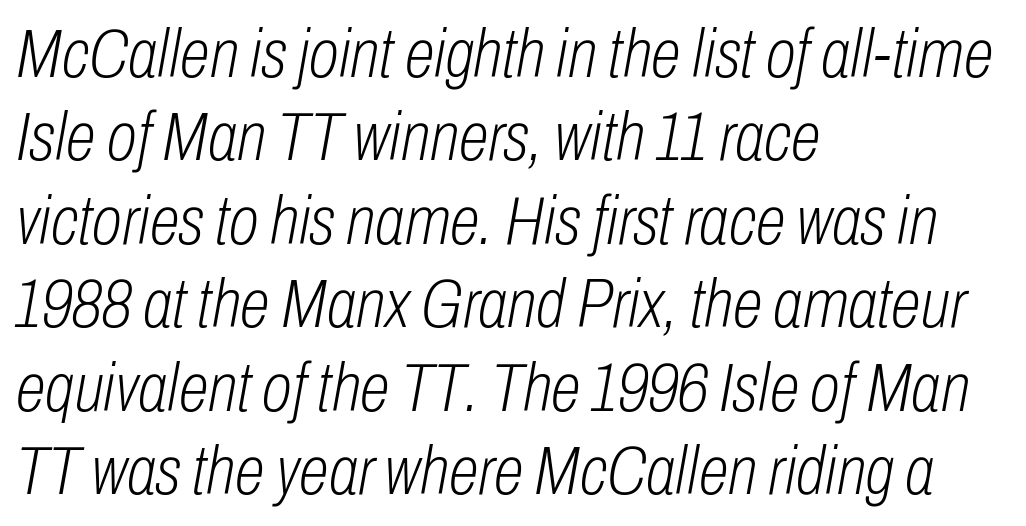
{"italic": "yes", "lean": "right", "slant_degrees": 10, "bold": "no", "weight": "light", "width": "condensed", "stroke_contrast": "low", "x_height": "medium", "monospaced": "no", "underline": "no", "align": "left", "line_spacing_ratio": 1.21, "letter_spacing": "normal", "letter_spacing_em": 0.0, "glyph_px": 69}
